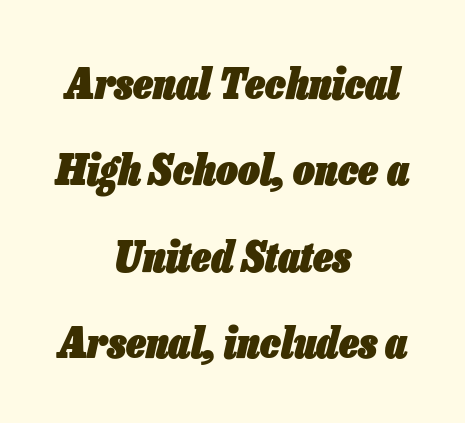
{"italic": "yes", "lean": "right", "slant_degrees": 13, "bold": "yes", "weight": "heavy", "width": "condensed", "stroke_contrast": "low", "x_height": "medium", "monospaced": "no", "underline": "no", "align": "center", "line_spacing": "loose", "line_spacing_ratio": 2.01, "letter_spacing": "normal", "letter_spacing_em": 0.0, "glyph_px": 43}
